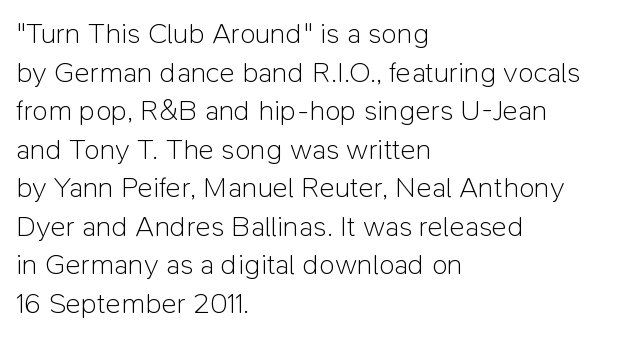
{"serif": "no", "italic": "no", "bold": "no", "weight": "light", "width": "normal", "stroke_contrast": "low", "x_height": "medium", "monospaced": "no", "underline": "no", "align": "left", "line_spacing": "normal", "line_spacing_ratio": 1.33, "letter_spacing": "normal", "letter_spacing_em": 0.0, "glyph_px": 29}
